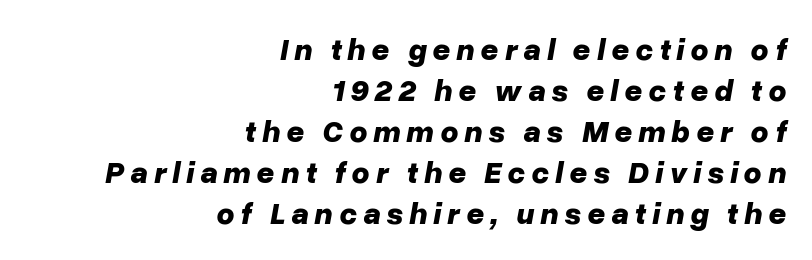
Q: Is the text bold? A: Yes.
Q: Is the text italic (slanted)? A: Yes, it leans right by about 10 degrees.
Q: Is the text underlined? A: No.
Q: How is the paragraph aligned? A: Right-aligned.
Q: Is the spacing between lines tight, normal or loose? A: Normal.
Q: Width (condensed, normal, or wide)? A: Normal.
Q: Stroke contrast? A: Low.
Q: x-height? A: Medium.
Q: Monospaced? A: No.
